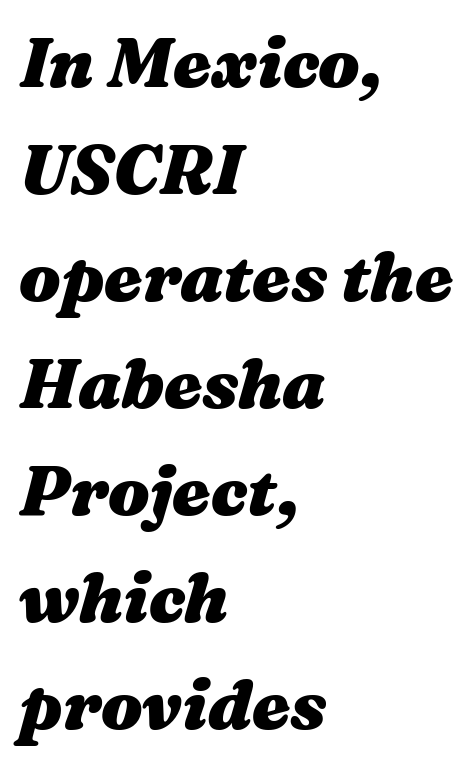
Q: Is the text bold? A: Yes.
Q: Is the text italic (slanted)? A: Yes, it leans right by about 16 degrees.
Q: Is the text underlined? A: No.
Q: How is the paragraph aligned? A: Left-aligned.
Q: Is the spacing between letters normal or unusually wide? A: Normal.
Q: Is the spacing between lines tight, normal or loose? A: Normal.
Q: Width (condensed, normal, or wide)? A: Wide.
Q: Stroke contrast? A: Medium.
Q: x-height? A: Medium.
Q: Monospaced? A: No.
